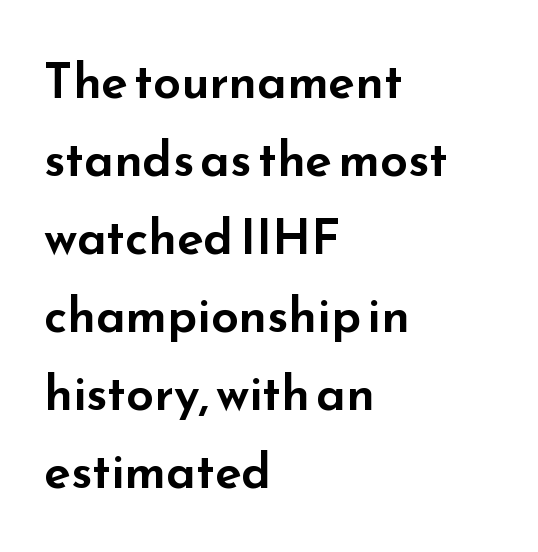
These lines are set flush left with a ragged right edge. Check under the words: just untouched page. The letters stand straight up with perfectly vertical stems. This sample uses plain, unmodified letter spacing. The letters carry no serifs — their stems end cleanly without finishing strokes. The face used here is proportionally spaced, like ordinary book or web type.
